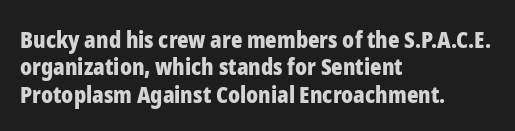
{"italic": "no", "bold": "yes", "underline": "no", "align": "left", "line_spacing": "normal", "line_spacing_ratio": 1.25, "letter_spacing": "normal", "letter_spacing_em": 0.0, "glyph_px": 22}
